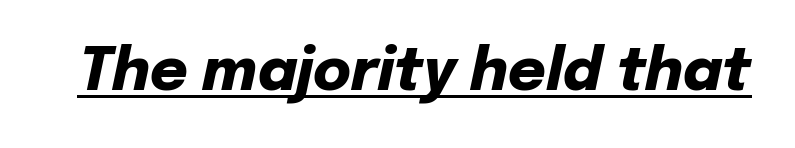
{"italic": "yes", "lean": "right", "slant_degrees": 12, "bold": "yes", "weight": "heavy", "width": "normal", "stroke_contrast": "low", "x_height": "medium", "monospaced": "no", "underline": "yes", "letter_spacing": "normal", "letter_spacing_em": 0.0, "glyph_px": 58}
